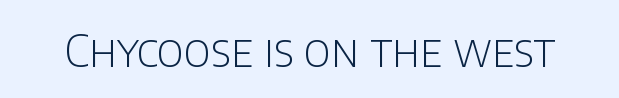
{"serif": "no", "italic": "no", "bold": "no", "weight": "light", "width": "normal", "stroke_contrast": "low", "x_height": "large", "monospaced": "no", "underline": "no", "letter_spacing": "normal", "letter_spacing_em": 0.0, "glyph_px": 44}
